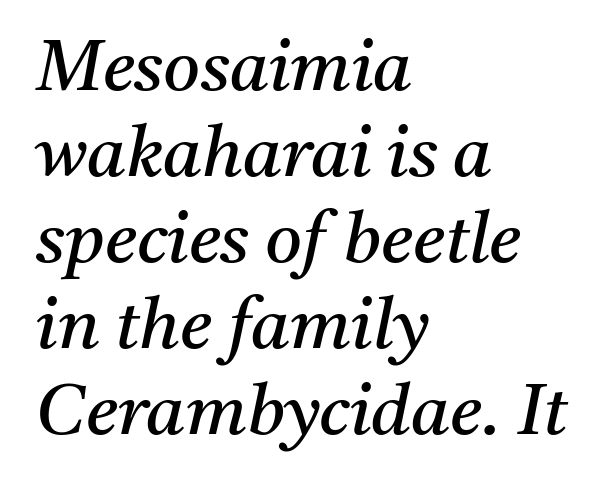
Q: Is the text bold? A: No.
Q: Is the text italic (slanted)? A: Yes, it leans right by about 11 degrees.
Q: Is the typeface a serif or a sans-serif typeface? A: Serif.
Q: Is the text underlined? A: No.
Q: How is the paragraph aligned? A: Left-aligned.
Q: Is the spacing between letters normal or unusually wide? A: Normal.
Q: Width (condensed, normal, or wide)? A: Normal.
Q: Stroke contrast? A: Medium.
Q: x-height? A: Medium.
Q: Monospaced? A: No.
